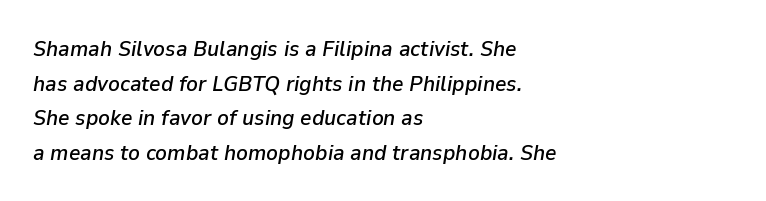
The image shows 22 px text type, italic (leaning right); set left-aligned, normal line spacing (1.57x), normal letter spacing, not underlined.
